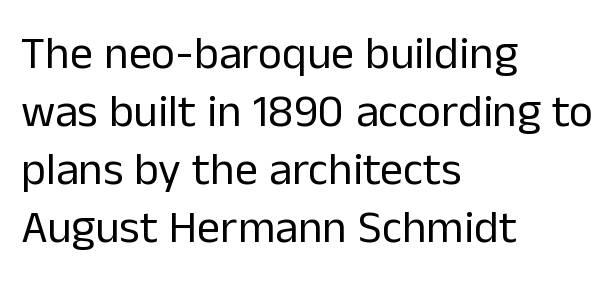
The image shows 46 px regular-weight sans-serif type, upright; set left-aligned, normal line spacing (1.26x), normal letter spacing, not underlined; low stroke contrast and a medium x-height.
